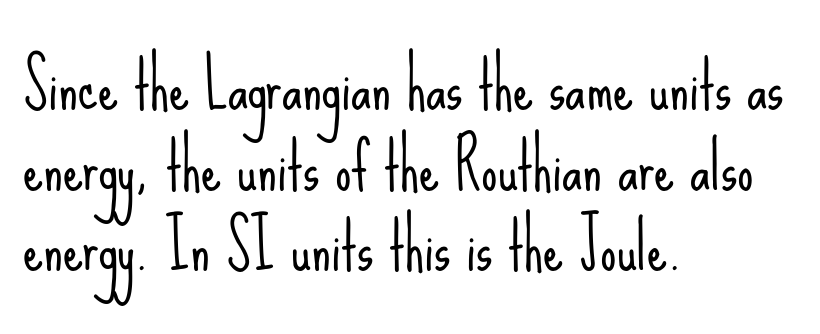
Q: Is the text bold? A: No.
Q: Is the text italic (slanted)? A: No, it is upright.
Q: Is the typeface a serif or a sans-serif typeface? A: Sans-serif.
Q: Is the text underlined? A: No.
Q: How is the paragraph aligned? A: Left-aligned.
Q: Is the spacing between letters normal or unusually wide? A: Normal.
Q: Is the spacing between lines tight, normal or loose? A: Normal.
Q: Width (condensed, normal, or wide)? A: Condensed.
Q: Stroke contrast? A: Low.
Q: x-height? A: Small.
Q: Monospaced? A: No.
